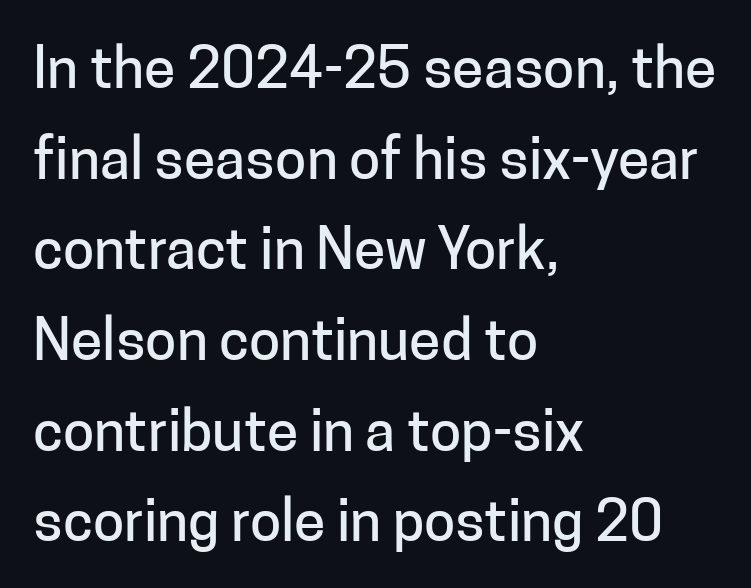
Think of a printed novel: that variable character pitch is what you see here. Ordinary non-slanted type is in use. Typographically, this falls in the sans-serif category. Lines of text with bare space underneath. Short note: letters normally spaced.
